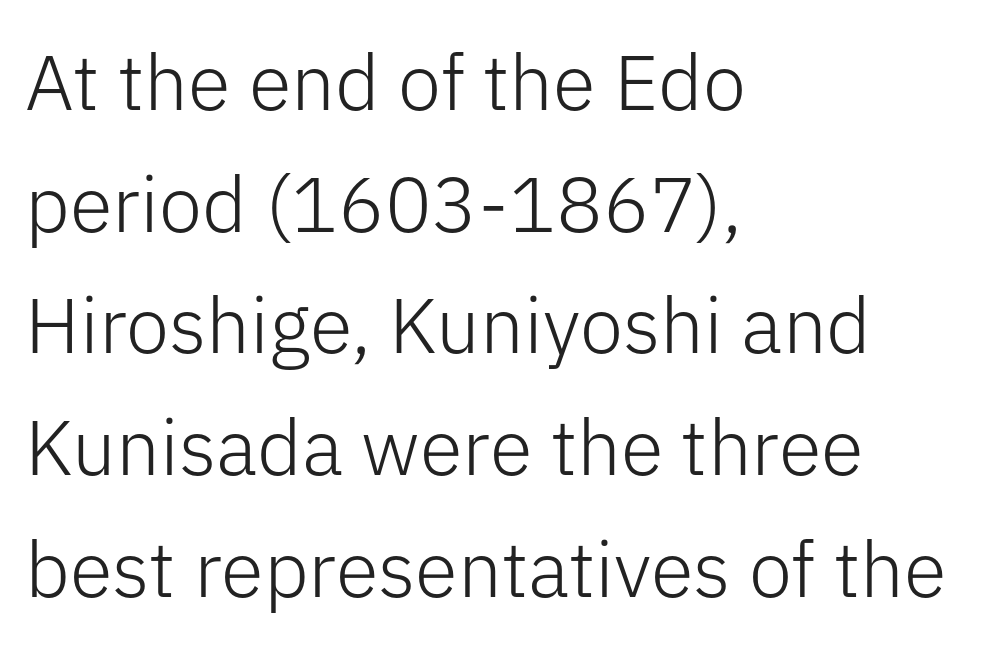
Think standard paragraph weight, or any step lighter than that. Lines of text with bare space underneath. Each letter keeps its own natural width here, so spacing adapts to shape. The passage shown is typeset with a sans-serif family. Normally led — the rows are evenly, conventionally spaced. A student would call this left alignment; a typographer would say flush left, rag right.
